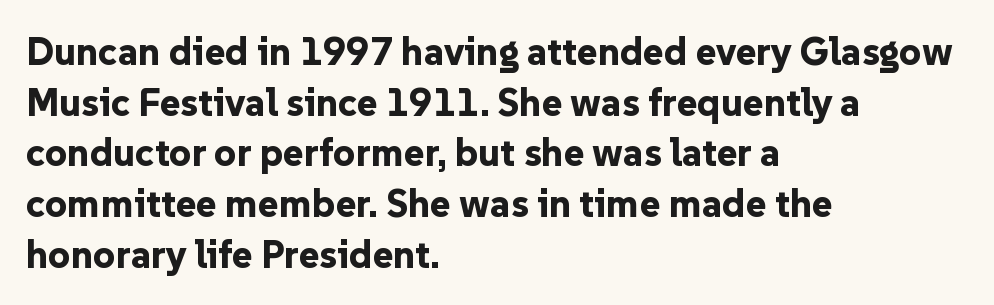
Bold? Absolutely — the strokes are thick and heavy. The designer left line spacing at the default. Looks like regular typesetting: each glyph gets only the width it needs. You could call the tracking neutral — neither tight nor loose.
